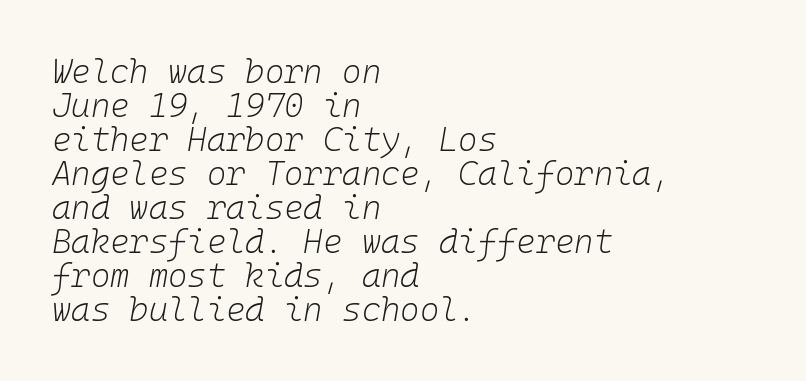
Note the uniform advance width — an 'i' takes as much space as an 'm'. Would a proofreader flag this as italicized? Yes. Notice how the passage keeps a crisp vertical edge on the left only. The characters are drawn with everyday or finer stroke widths. Students, note that the glyphs here touch the page at normal intervals. Closely set lines give the paragraph a compact silhouette.
